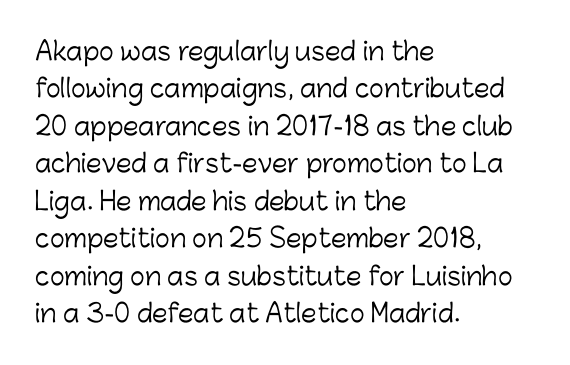
Q: Is the text bold? A: No.
Q: Is the text italic (slanted)? A: No, it is upright.
Q: Is the text underlined? A: No.
Q: How is the paragraph aligned? A: Left-aligned.
Q: Is the spacing between letters normal or unusually wide? A: Normal.
Q: Is the spacing between lines tight, normal or loose? A: Normal.
